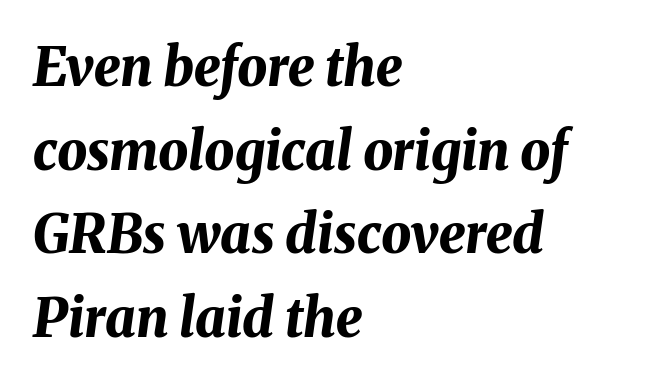
The image shows 53 px bold type, italic (leaning right); set left-aligned, normal line spacing (1.58x), normal letter spacing, not underlined; medium stroke contrast and a medium x-height.
